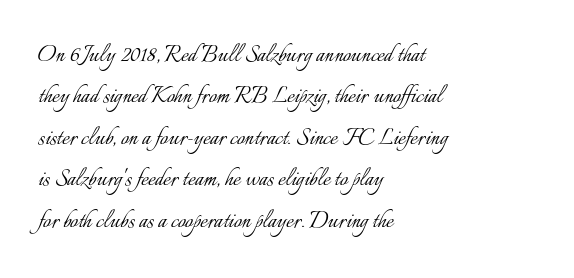
Q: Is the text bold? A: No.
Q: Is the text italic (slanted)? A: Yes.
Q: Is the text underlined? A: No.
Q: How is the paragraph aligned? A: Left-aligned.
Q: Is the spacing between letters normal or unusually wide? A: Normal.
Q: Is the spacing between lines tight, normal or loose? A: Normal.
Q: Width (condensed, normal, or wide)? A: Normal.
Q: Stroke contrast? A: Low.
Q: x-height? A: Small.
Q: Monospaced? A: No.
